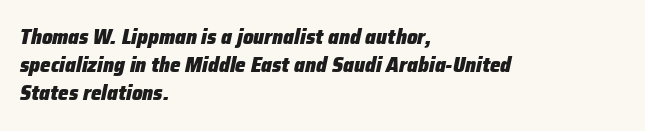
{"italic": "yes", "lean": "right", "slant_degrees": 12, "bold": "yes", "underline": "no", "align": "left", "line_spacing": "normal", "line_spacing_ratio": 1.34, "letter_spacing": "normal", "letter_spacing_em": 0.0, "glyph_px": 21}
